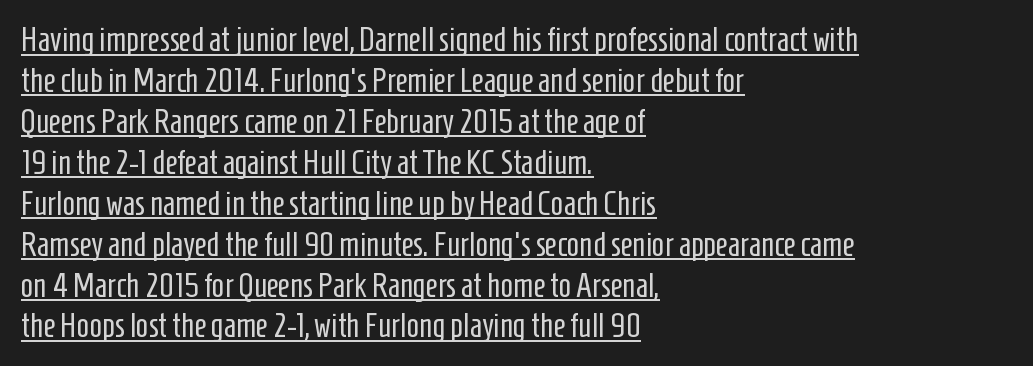
Q: Is the text bold? A: No.
Q: Is the text italic (slanted)? A: No, it is upright.
Q: Is the typeface a serif or a sans-serif typeface? A: Sans-serif.
Q: Is the text underlined? A: Yes.
Q: How is the paragraph aligned? A: Left-aligned.
Q: Is the spacing between letters normal or unusually wide? A: Normal.
Q: Width (condensed, normal, or wide)? A: Condensed.
Q: Stroke contrast? A: Low.
Q: x-height? A: Medium.
Q: Monospaced? A: No.
